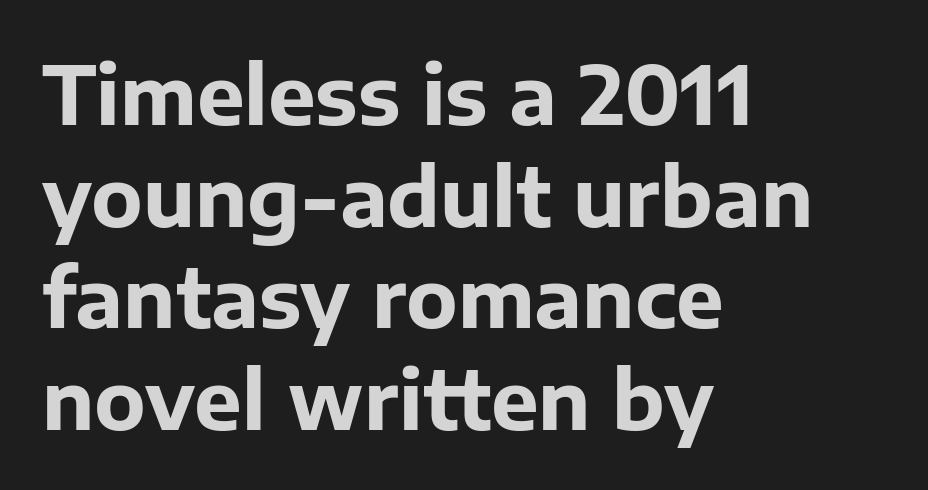
{"serif": "no", "italic": "no", "bold": "yes", "weight": "bold", "width": "normal", "stroke_contrast": "low", "x_height": "medium", "monospaced": "no", "underline": "no", "align": "left", "line_spacing": "normal", "line_spacing_ratio": 1.27, "letter_spacing": "normal", "letter_spacing_em": 0.0, "glyph_px": 80}
